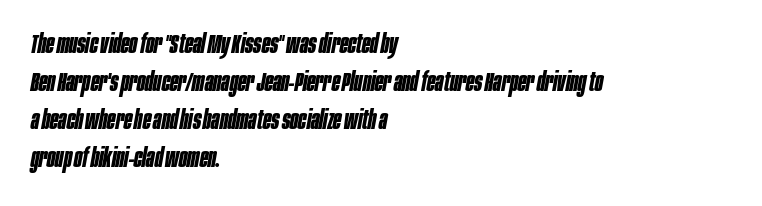
Compared with ordinary roman type, these characters are visibly tilted. The typesetter chose a ragged-right arrangement here. Baseline-to-baseline distance is the conventional proportion of letter height. A full-strength bold gives these letters their thick strokes.
